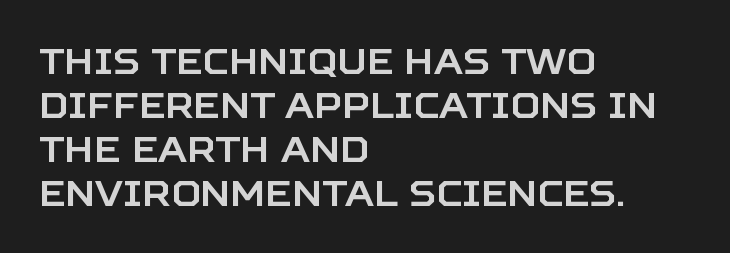
Q: Is the text italic (slanted)? A: No, it is upright.
Q: Is the typeface a serif or a sans-serif typeface? A: Sans-serif.
Q: Is the text underlined? A: No.
Q: How is the paragraph aligned? A: Left-aligned.
Q: Is the spacing between letters normal or unusually wide? A: Normal.
Q: Width (condensed, normal, or wide)? A: Normal.
Q: Stroke contrast? A: Low.
Q: x-height? A: Large.
Q: Monospaced? A: No.
